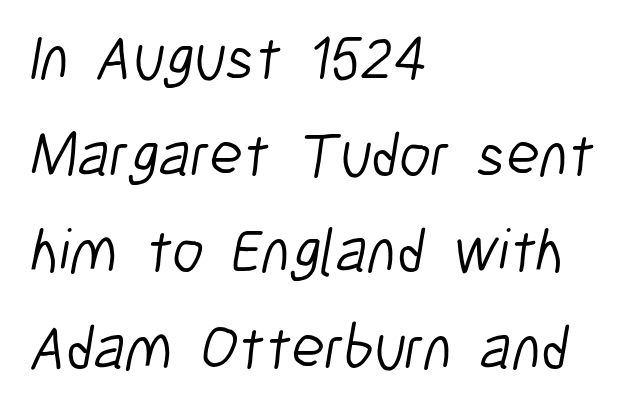
Q: Is the text bold? A: No.
Q: Is the typeface a serif or a sans-serif typeface? A: Sans-serif.
Q: Is the text underlined? A: No.
Q: How is the paragraph aligned? A: Left-aligned.
Q: Is the spacing between letters normal or unusually wide? A: Normal.
Q: Is the spacing between lines tight, normal or loose? A: Normal.
Q: Width (condensed, normal, or wide)? A: Condensed.
Q: Stroke contrast? A: Low.
Q: x-height? A: Medium.
Q: Monospaced? A: No.
